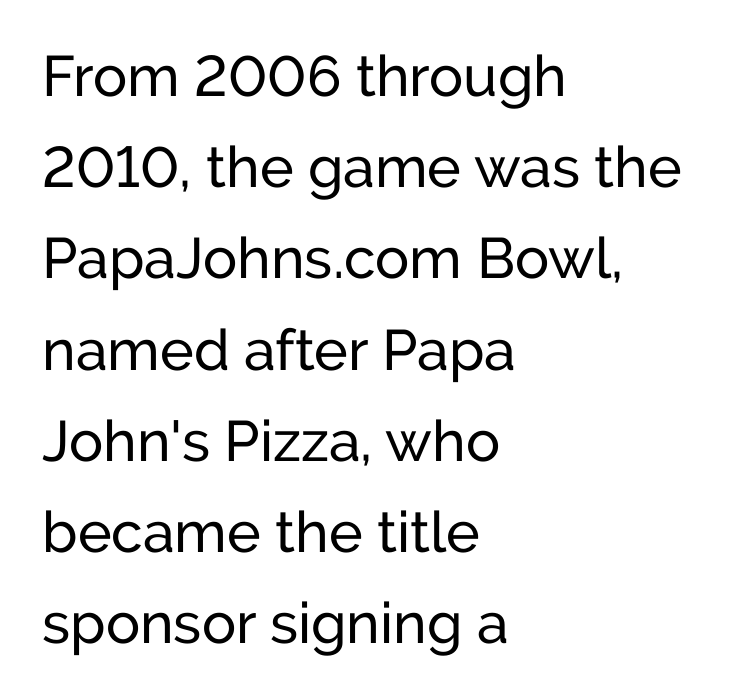
The image shows 57 px regular-weight sans-serif type, upright; set left-aligned, normal line spacing (1.6x), normal letter spacing, not underlined; low stroke contrast and a medium x-height.
